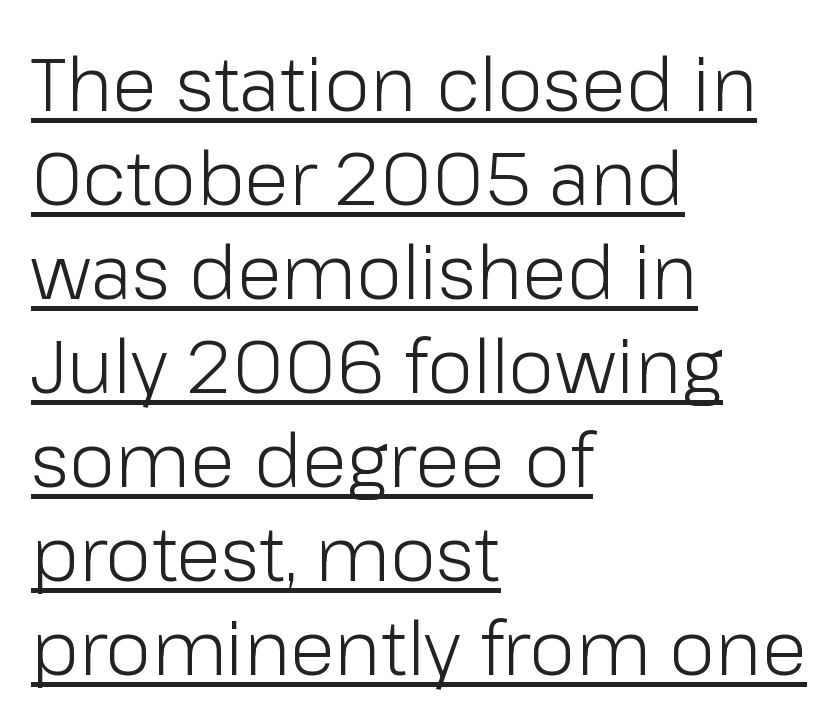
Q: Is the text bold? A: No.
Q: Is the text italic (slanted)? A: No, it is upright.
Q: Is the typeface a serif or a sans-serif typeface? A: Sans-serif.
Q: Is the text underlined? A: Yes.
Q: How is the paragraph aligned? A: Left-aligned.
Q: Is the spacing between letters normal or unusually wide? A: Normal.
Q: Is the spacing between lines tight, normal or loose? A: Normal.
Q: Width (condensed, normal, or wide)? A: Normal.
Q: Stroke contrast? A: Low.
Q: x-height? A: Medium.
Q: Monospaced? A: No.
